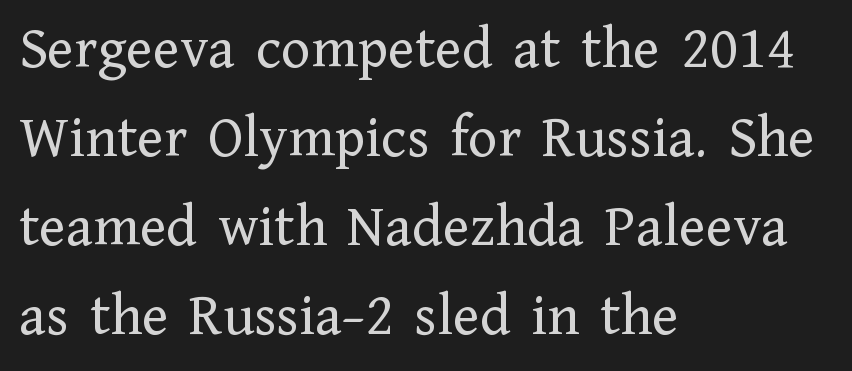
{"serif": "yes", "italic": "no", "bold": "no", "weight": "regular", "width": "normal", "stroke_contrast": "low", "x_height": "medium", "monospaced": "no", "underline": "no", "align": "left", "line_spacing": "normal", "line_spacing_ratio": 1.46, "letter_spacing": "normal", "letter_spacing_em": 0.0, "glyph_px": 61}
